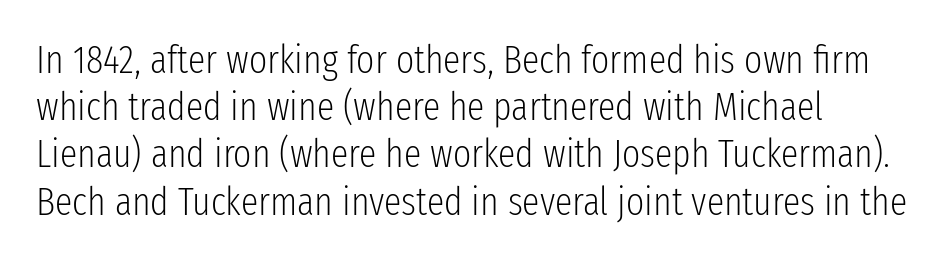
Q: Is the text bold? A: No.
Q: Is the text italic (slanted)? A: No, it is upright.
Q: Is the typeface a serif or a sans-serif typeface? A: Sans-serif.
Q: Is the text underlined? A: No.
Q: How is the paragraph aligned? A: Left-aligned.
Q: Is the spacing between letters normal or unusually wide? A: Normal.
Q: Width (condensed, normal, or wide)? A: Condensed.
Q: Stroke contrast? A: Low.
Q: x-height? A: Medium.
Q: Monospaced? A: No.
